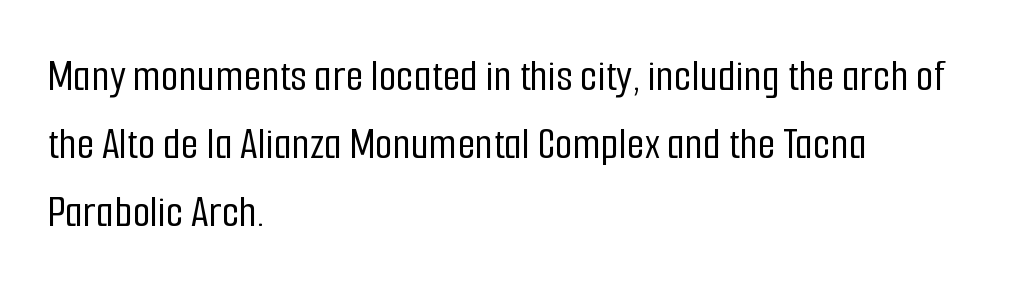
The rendering keeps characters at their native spacing. Underline: absent. Where is the straight margin? On the left. Each letter's strokes conclude bluntly, with no projecting serifs. Note the varied advance widths — an 'i' is clearly narrower than an 'm'.
